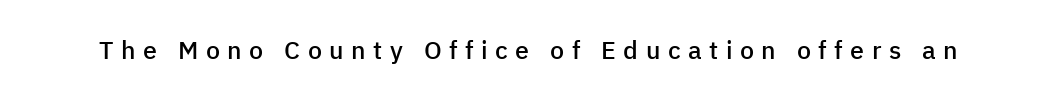
{"italic": "no", "bold": "semi", "underline": "no", "letter_spacing": "wide", "letter_spacing_em": 0.3, "glyph_px": 25}
